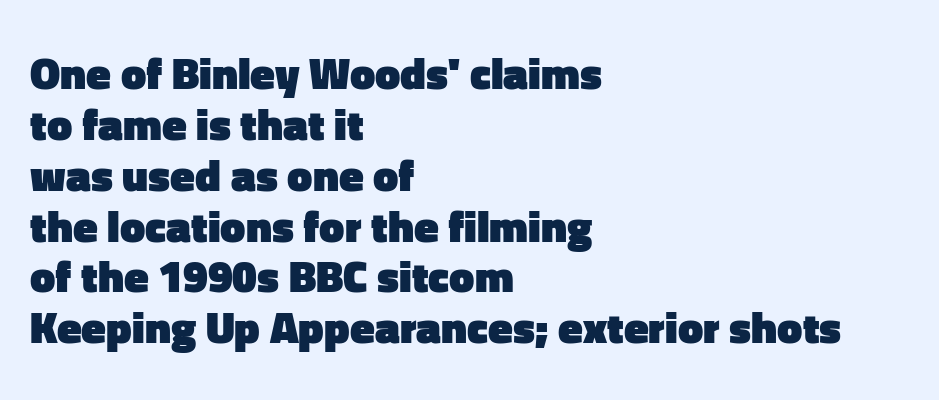
{"serif": "no", "italic": "no", "bold": "yes", "weight": "heavy", "width": "normal", "stroke_contrast": "low", "x_height": "medium", "monospaced": "no", "underline": "no", "align": "left", "line_spacing": "tight", "line_spacing_ratio": 1.13, "letter_spacing": "normal", "letter_spacing_em": 0.0, "glyph_px": 45}
